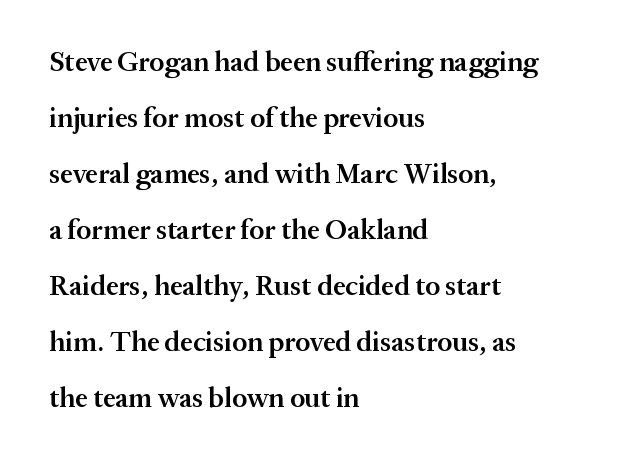
Q: Is the text bold? A: Semi-bold.
Q: Is the text italic (slanted)? A: No, it is upright.
Q: Is the typeface a serif or a sans-serif typeface? A: Serif.
Q: Is the text underlined? A: No.
Q: How is the paragraph aligned? A: Left-aligned.
Q: Is the spacing between letters normal or unusually wide? A: Normal.
Q: Is the spacing between lines tight, normal or loose? A: Loose.
Q: Width (condensed, normal, or wide)? A: Normal.
Q: Stroke contrast? A: Medium.
Q: x-height? A: Medium.
Q: Monospaced? A: No.
